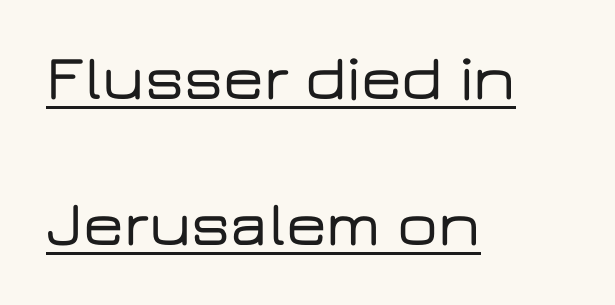
The image shows 64 px wide sans-serif type, upright; set left-aligned, loose line spacing (2.28x), normal letter spacing, underlined; low stroke contrast and a medium x-height.
